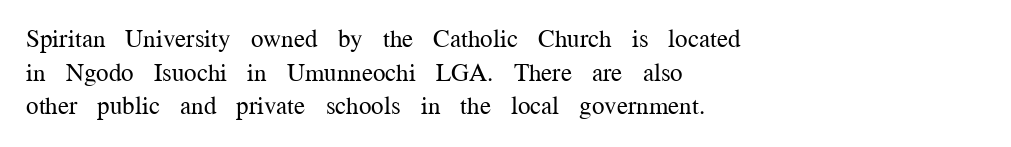
Q: Is the text bold? A: No.
Q: Is the text italic (slanted)? A: No, it is upright.
Q: Is the text underlined? A: No.
Q: How is the paragraph aligned? A: Left-aligned.
Q: Is the spacing between letters normal or unusually wide? A: Normal.
Q: Is the spacing between lines tight, normal or loose? A: Normal.
